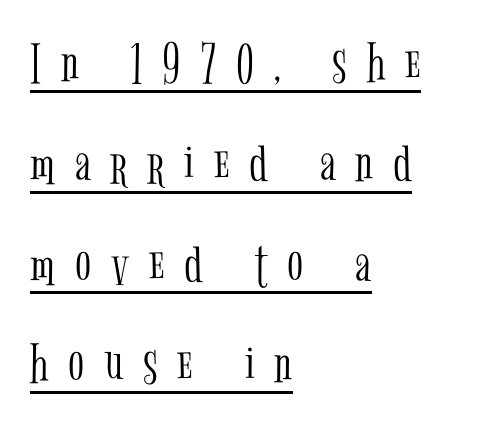
{"serif": "yes", "italic": "no", "bold": "no", "weight": "light", "width": "condensed", "stroke_contrast": "low", "x_height": "medium", "monospaced": "no", "underline": "yes", "align": "left", "line_spacing": "normal", "line_spacing_ratio": 1.7, "letter_spacing": "wide", "letter_spacing_em": 0.34, "glyph_px": 59}
